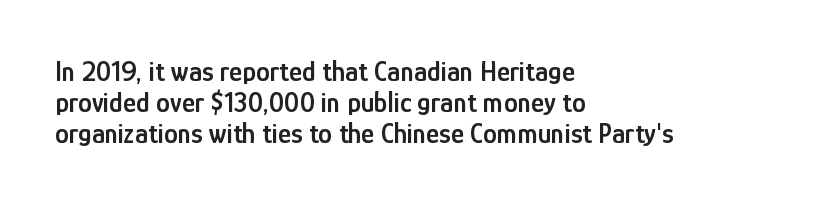
The image shows 28 px semibold, condensed sans-serif type, upright; set left-aligned, tight line spacing (1.1x), normal letter spacing, not underlined; low stroke contrast and a medium x-height.
